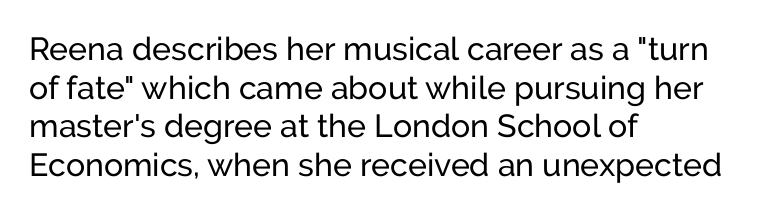
Q: Is the text bold? A: No.
Q: Is the text italic (slanted)? A: No, it is upright.
Q: Is the typeface a serif or a sans-serif typeface? A: Sans-serif.
Q: Is the text underlined? A: No.
Q: How is the paragraph aligned? A: Left-aligned.
Q: Is the spacing between letters normal or unusually wide? A: Normal.
Q: Width (condensed, normal, or wide)? A: Normal.
Q: Stroke contrast? A: Low.
Q: x-height? A: Medium.
Q: Monospaced? A: No.
